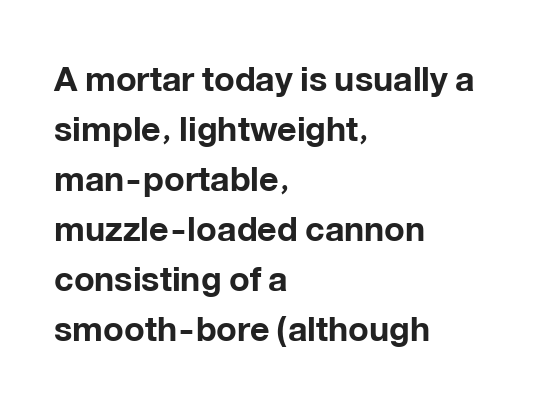
Q: Is the text bold? A: Yes.
Q: Is the text italic (slanted)? A: No, it is upright.
Q: Is the typeface a serif or a sans-serif typeface? A: Sans-serif.
Q: Is the text underlined? A: No.
Q: How is the paragraph aligned? A: Left-aligned.
Q: Is the spacing between letters normal or unusually wide? A: Normal.
Q: Is the spacing between lines tight, normal or loose? A: Normal.
Q: Width (condensed, normal, or wide)? A: Normal.
Q: Stroke contrast? A: Low.
Q: x-height? A: Medium.
Q: Monospaced? A: No.
